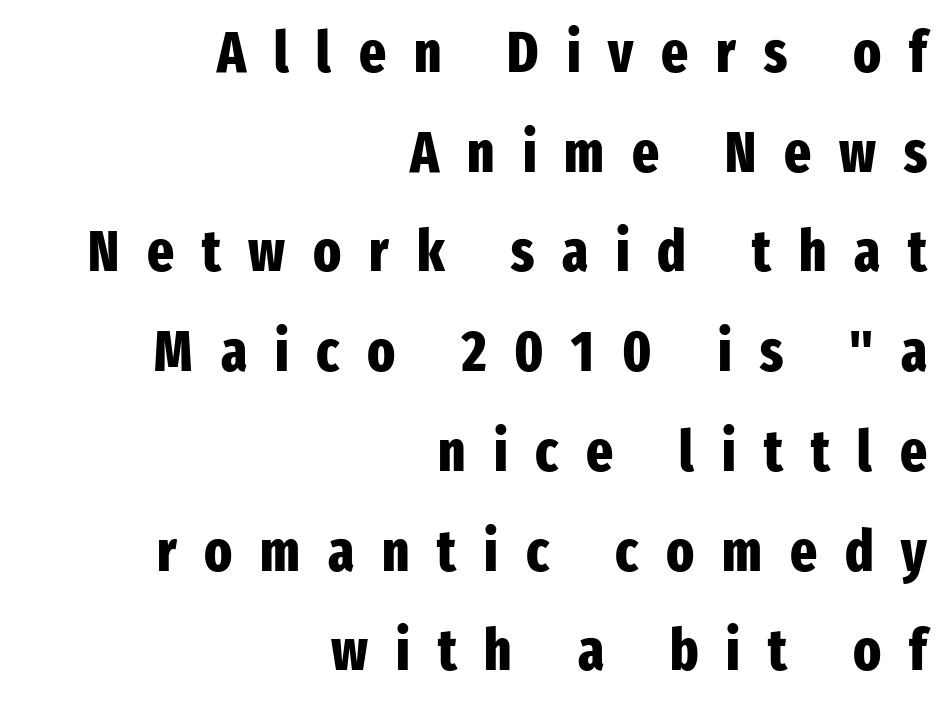
{"serif": "no", "italic": "no", "bold": "yes", "weight": "heavy", "width": "condensed", "stroke_contrast": "low", "x_height": "medium", "monospaced": "no", "underline": "no", "align": "right", "line_spacing_ratio": 1.75, "letter_spacing": "wide", "letter_spacing_em": 0.49, "glyph_px": 57}
